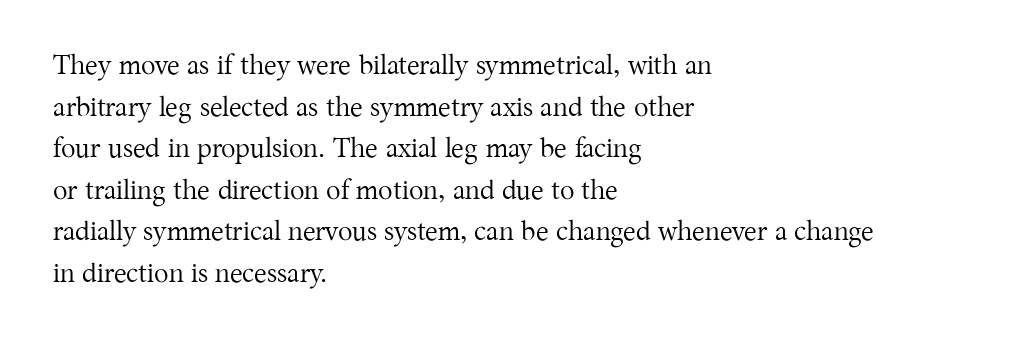
This sample uses an upright cut, with every glyph sitting square on the baseline. Lines of text with bare space underneath. The setting favours the left margin, as ordinary paragraphs usually do. Leading: standard. The typesetting does not lean heavy: it is not bold. You could call the tracking neutral — neither tight nor loose.
